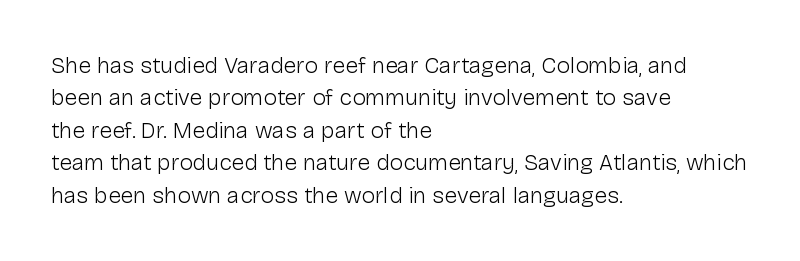
The image shows 23 px text type, upright; set left-aligned, normal line spacing (1.41x), normal letter spacing, not underlined.
